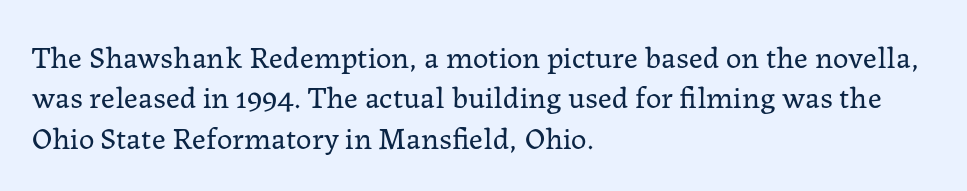
{"serif": "yes", "italic": "no", "bold": "no", "weight": "regular", "width": "normal", "stroke_contrast": "low", "x_height": "medium", "monospaced": "no", "underline": "no", "align": "left", "line_spacing": "normal", "line_spacing_ratio": 1.3, "letter_spacing": "normal", "letter_spacing_em": 0.0, "glyph_px": 31}
